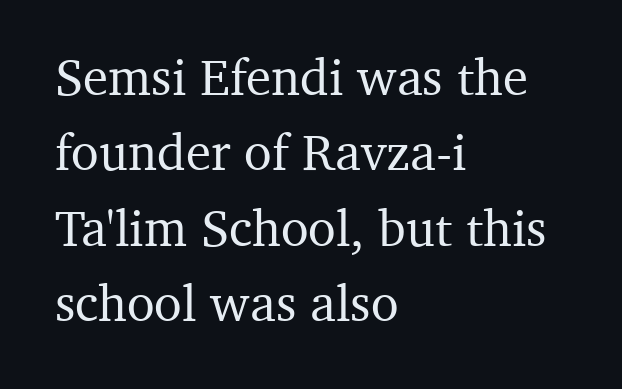
Q: Is the text italic (slanted)? A: No, it is upright.
Q: Is the typeface a serif or a sans-serif typeface? A: Serif.
Q: Is the text underlined? A: No.
Q: How is the paragraph aligned? A: Left-aligned.
Q: Is the spacing between letters normal or unusually wide? A: Normal.
Q: Is the spacing between lines tight, normal or loose? A: Normal.
Q: Width (condensed, normal, or wide)? A: Normal.
Q: Stroke contrast? A: Medium.
Q: x-height? A: Medium.
Q: Monospaced? A: No.
